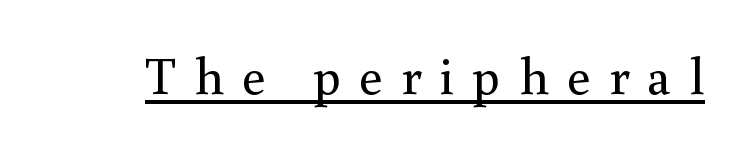
Glance below the letters and you will spot a drawn line. This is roman type, the default non-slanted kind. Is this a fixed-width face? No — the glyphs have proportional, varying widths. Between one letter and the next there's a generous, obvious gap. Stem width sits at or under what a default text font uses. Does the type have serifs? Yes, each stem ends in a small foot.
